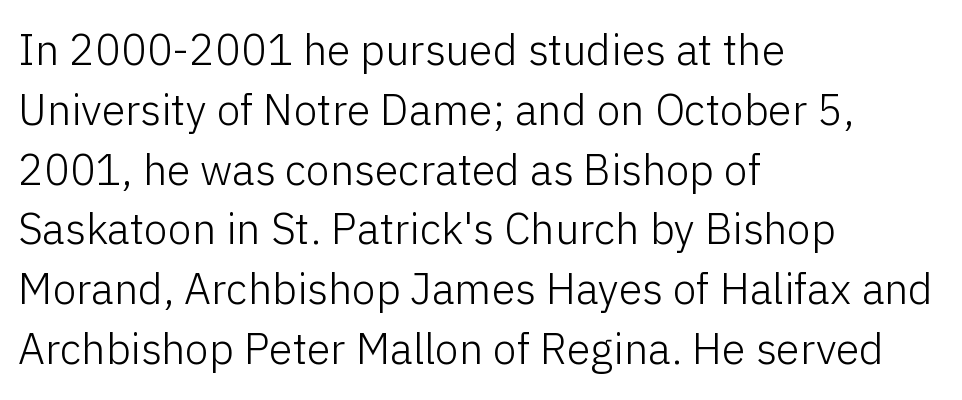
The image shows 43 px light sans-serif type, upright; set left-aligned, normal line spacing (1.39x), normal letter spacing, not underlined; low stroke contrast and a medium x-height.
